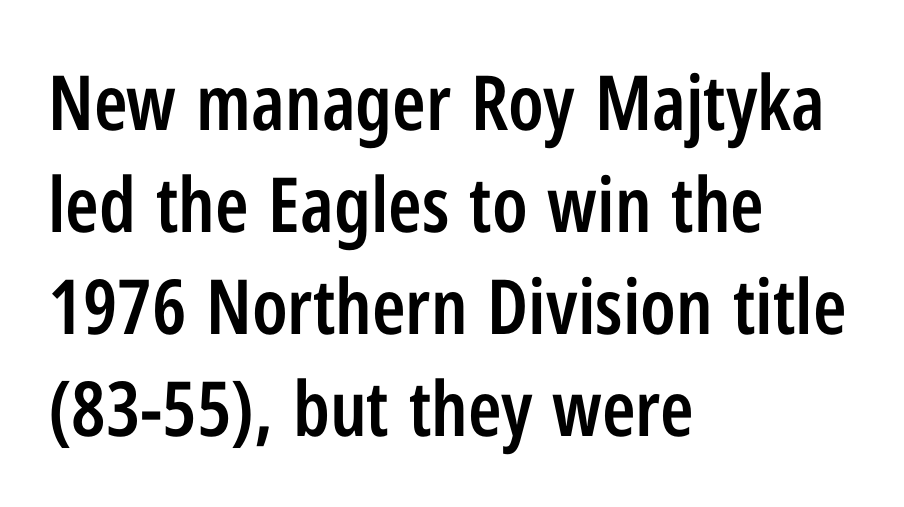
Q: Is the text bold? A: Semi-bold.
Q: Is the text italic (slanted)? A: No, it is upright.
Q: Is the typeface a serif or a sans-serif typeface? A: Sans-serif.
Q: Is the text underlined? A: No.
Q: How is the paragraph aligned? A: Left-aligned.
Q: Is the spacing between letters normal or unusually wide? A: Normal.
Q: Is the spacing between lines tight, normal or loose? A: Normal.
Q: Width (condensed, normal, or wide)? A: Condensed.
Q: Stroke contrast? A: Low.
Q: x-height? A: Medium.
Q: Monospaced? A: No.
